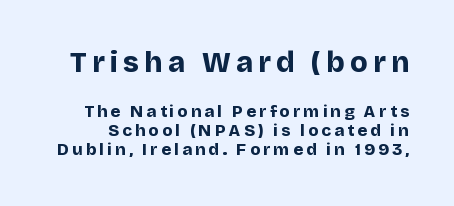
The image shows 29 px bold sans-serif type, upright; set tight line spacing (1.13x), not underlined; the first (top) block is 1.71x larger; low stroke contrast and a large x-height.
